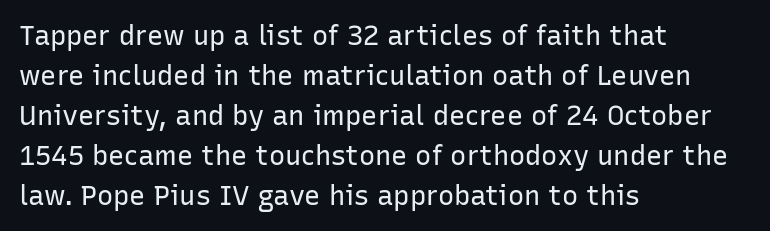
Q: Is the text bold? A: No.
Q: Is the text italic (slanted)? A: No, it is upright.
Q: Is the text underlined? A: No.
Q: How is the paragraph aligned? A: Left-aligned.
Q: Is the spacing between letters normal or unusually wide? A: Normal.
Q: Is the spacing between lines tight, normal or loose? A: Normal.
